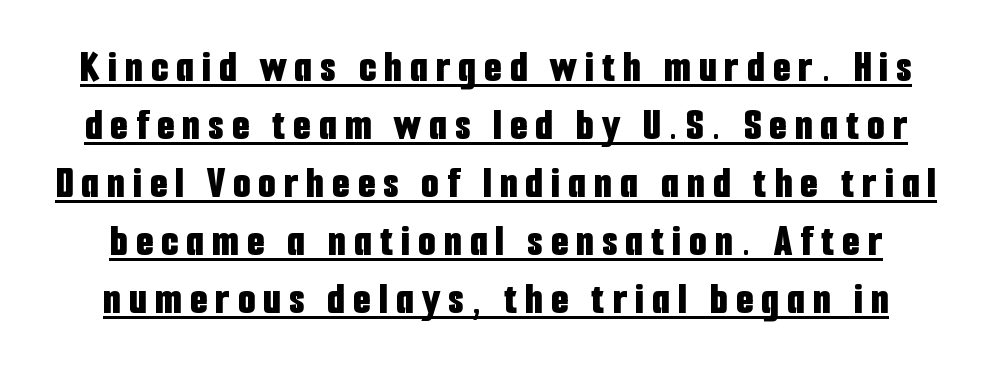
Q: Is the text bold? A: Yes.
Q: Is the text italic (slanted)? A: No, it is upright.
Q: Is the typeface a serif or a sans-serif typeface? A: Sans-serif.
Q: Is the text underlined? A: Yes.
Q: Is the spacing between lines tight, normal or loose? A: Normal.
Q: Width (condensed, normal, or wide)? A: Condensed.
Q: Stroke contrast? A: Low.
Q: x-height? A: Medium.
Q: Monospaced? A: No.
